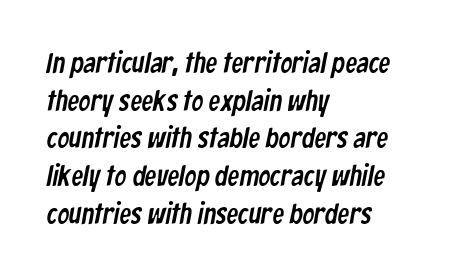
Varying glyph widths throughout — classic text-font behaviour. Horizontally, the lines are justified to the leading edge only. The leading is moderate, giving the passage an even texture. Font category for this specimen: sans-serif.
